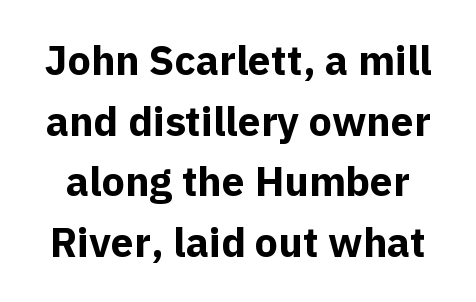
Q: Is the text bold? A: Yes.
Q: Is the text italic (slanted)? A: No, it is upright.
Q: Is the typeface a serif or a sans-serif typeface? A: Sans-serif.
Q: Is the text underlined? A: No.
Q: Is the spacing between letters normal or unusually wide? A: Normal.
Q: Is the spacing between lines tight, normal or loose? A: Normal.
Q: Width (condensed, normal, or wide)? A: Normal.
Q: x-height? A: Medium.
Q: Monospaced? A: No.
